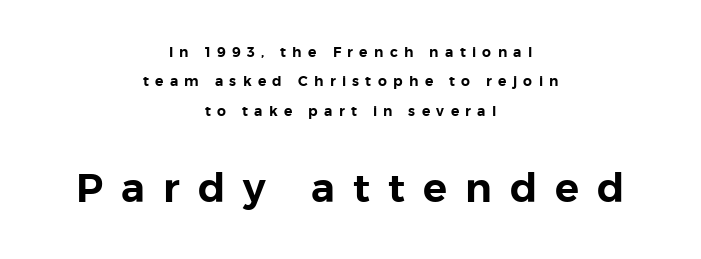
Do the characters align in a grid? No, the font is proportional. Italic: no, the glyphs are upright roman. Nobody drew a line under any word here. Does the copy run flush right? No — it is centered line by line. The more generous point size was reserved for the lower chunk. The passage shown is typeset with a sans-serif family.
